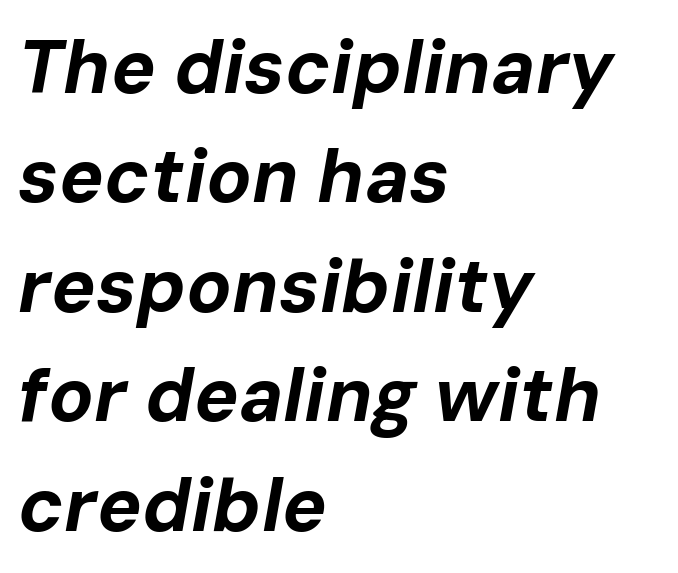
Q: Is the text bold? A: Yes.
Q: Is the text italic (slanted)? A: Yes, it leans right by about 10 degrees.
Q: Is the text underlined? A: No.
Q: How is the paragraph aligned? A: Left-aligned.
Q: Is the spacing between letters normal or unusually wide? A: Normal.
Q: Is the spacing between lines tight, normal or loose? A: Normal.
Q: Width (condensed, normal, or wide)? A: Normal.
Q: Stroke contrast? A: Low.
Q: x-height? A: Medium.
Q: Monospaced? A: No.
